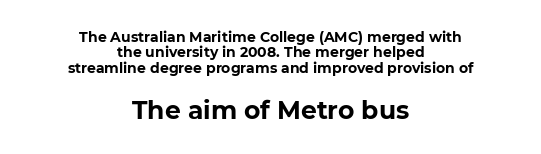
The image shows 25 px bold type; set centered, tight line spacing (1.09x), normal letter spacing, not underlined; the second (bottom) block is 1.79x larger.
